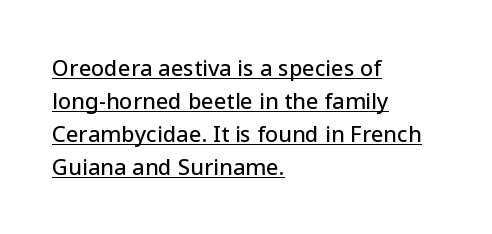
The image shows 22 px text type, upright; set left-aligned, normal line spacing (1.5x), normal letter spacing, underlined.
